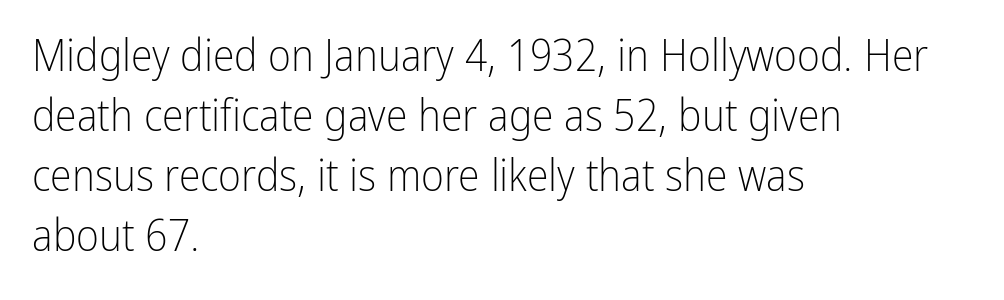
The image shows 44 px light, condensed sans-serif type, upright; set left-aligned, normal line spacing (1.36x), normal letter spacing, not underlined; low stroke contrast and a medium x-height.
